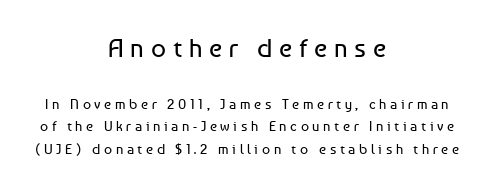
Size hierarchy here favors the leading block over the trailing one. The tracking reads as deliberately expanded to a designer's eye. Underline: absent. Baseline-to-baseline distance is the conventional proportion of letter height. The cut favours lightness, reaching ordinary text weight at its darkest. If you folded the block vertically in half, each line would mirror itself in length.
